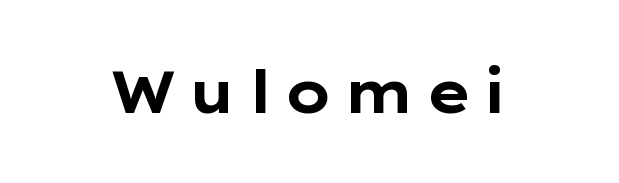
Q: Is the text bold? A: Yes.
Q: Is the text italic (slanted)? A: No, it is upright.
Q: Is the typeface a serif or a sans-serif typeface? A: Sans-serif.
Q: Is the text underlined? A: No.
Q: Width (condensed, normal, or wide)? A: Wide.
Q: Stroke contrast? A: Low.
Q: x-height? A: Medium.
Q: Monospaced? A: No.
